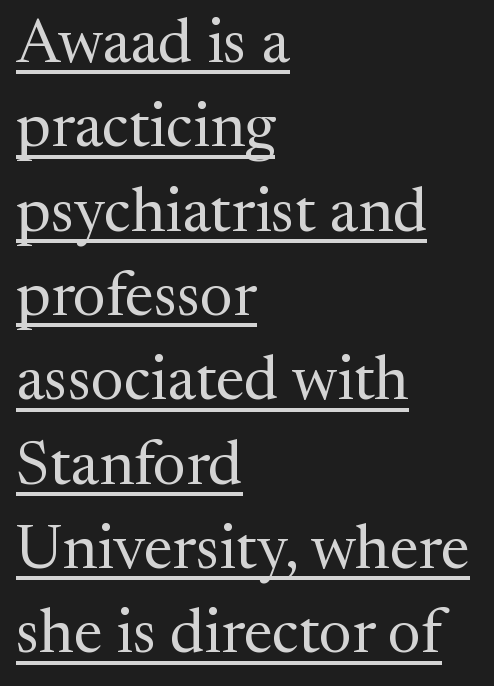
Descenders here cross a horizontal rule under the line. The type is set solid horizontally, with unmodified tracking. The rendering uses natural spacing where letterforms have individual widths. Rendered with straight, roman letterforms. Ink coverage per letter is moderate at most.
